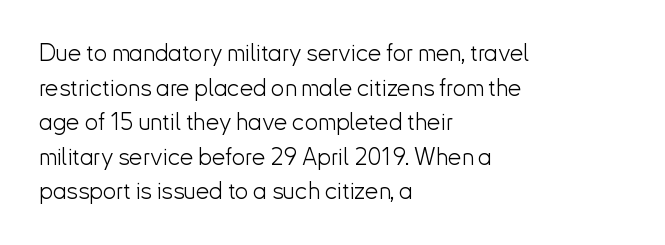
The image shows 24 px text type, upright; set left-aligned, normal line spacing (1.44x), normal letter spacing, not underlined.
